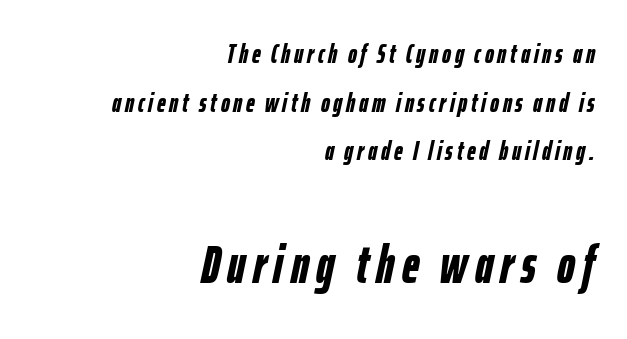
Glance below the letters and you will spot only blank space. Each line ends at the same right margin while the left side varies. The rendering uses natural spacing where letterforms have individual widths. Scale increases going downward across the two blocks. This is heavy type, rendered in bold. The lettering tilts uniformly, giving the passage an italic look.
